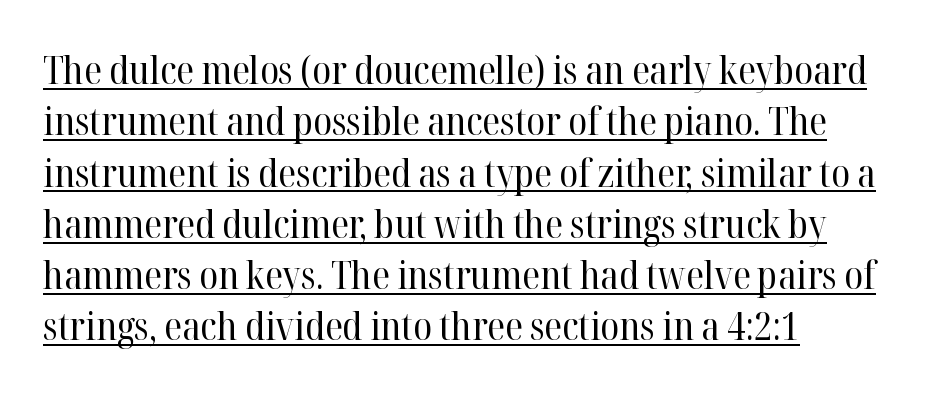
Q: Is the text bold? A: No.
Q: Is the text italic (slanted)? A: No, it is upright.
Q: Is the typeface a serif or a sans-serif typeface? A: Serif.
Q: Is the text underlined? A: Yes.
Q: How is the paragraph aligned? A: Left-aligned.
Q: Is the spacing between letters normal or unusually wide? A: Normal.
Q: Is the spacing between lines tight, normal or loose? A: Normal.
Q: Width (condensed, normal, or wide)? A: Normal.
Q: Stroke contrast? A: High.
Q: x-height? A: Medium.
Q: Monospaced? A: No.
